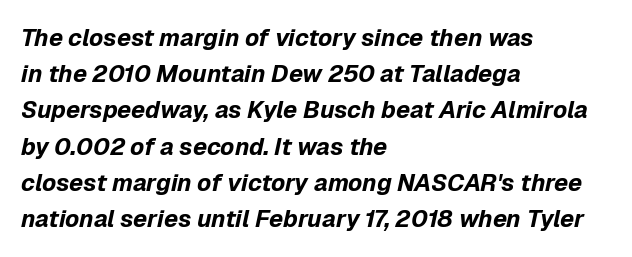
Q: Is the text bold? A: Yes.
Q: Is the text italic (slanted)? A: Yes, it leans right by about 12 degrees.
Q: Is the text underlined? A: No.
Q: How is the paragraph aligned? A: Left-aligned.
Q: Is the spacing between letters normal or unusually wide? A: Normal.
Q: Is the spacing between lines tight, normal or loose? A: Normal.
